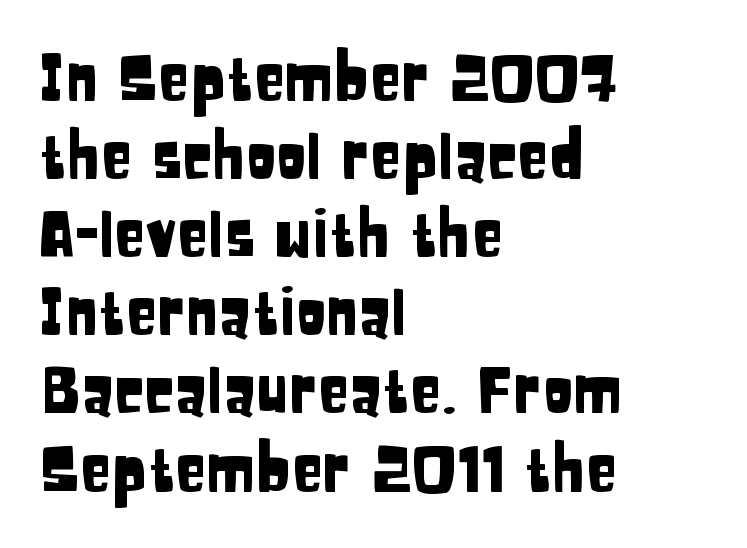
Q: Is the text italic (slanted)? A: No, it is upright.
Q: Is the typeface a serif or a sans-serif typeface? A: Sans-serif.
Q: Is the text underlined? A: No.
Q: How is the paragraph aligned? A: Left-aligned.
Q: Is the spacing between letters normal or unusually wide? A: Normal.
Q: Width (condensed, normal, or wide)? A: Condensed.
Q: Stroke contrast? A: Low.
Q: x-height? A: Large.
Q: Monospaced? A: No.
